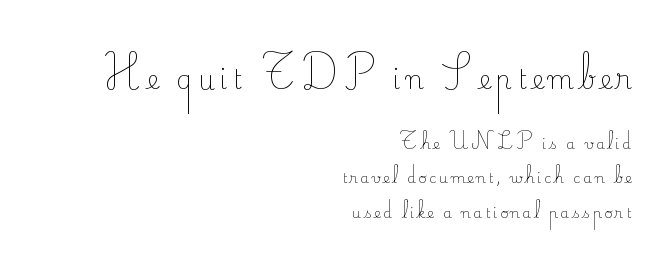
{"italic": "no", "bold": "no", "underline": "no", "align": "right", "line_spacing": "loose", "line_spacing_ratio": 2.44, "larger_block": "first", "size_ratio": 1.86, "glyph_px": 26}
